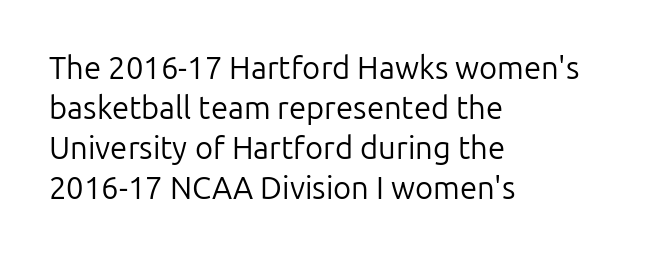
Q: Is the text bold? A: No.
Q: Is the text italic (slanted)? A: No, it is upright.
Q: Is the typeface a serif or a sans-serif typeface? A: Sans-serif.
Q: Is the text underlined? A: No.
Q: How is the paragraph aligned? A: Left-aligned.
Q: Is the spacing between letters normal or unusually wide? A: Normal.
Q: Is the spacing between lines tight, normal or loose? A: Normal.
Q: Width (condensed, normal, or wide)? A: Normal.
Q: Stroke contrast? A: Low.
Q: x-height? A: Medium.
Q: Monospaced? A: No.
